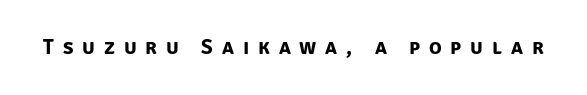
Chunky letters — that's bold for sure. Words appear elongated and porous because spacing is wide. Decoration check: the copy has no underline.
